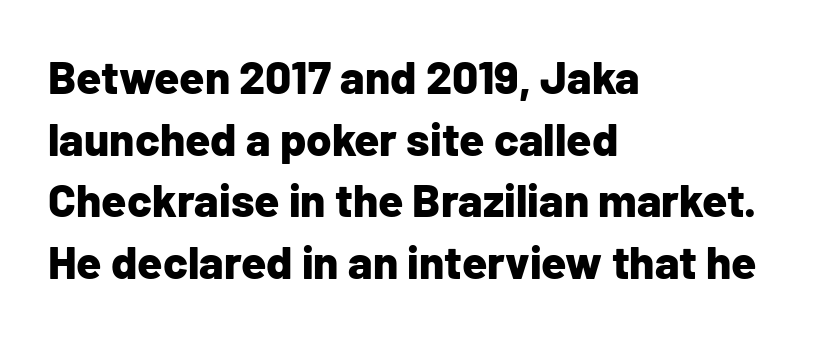
Q: Is the text bold? A: Yes.
Q: Is the text italic (slanted)? A: No, it is upright.
Q: Is the typeface a serif or a sans-serif typeface? A: Sans-serif.
Q: Is the text underlined? A: No.
Q: How is the paragraph aligned? A: Left-aligned.
Q: Is the spacing between letters normal or unusually wide? A: Normal.
Q: Is the spacing between lines tight, normal or loose? A: Normal.
Q: Width (condensed, normal, or wide)? A: Normal.
Q: Stroke contrast? A: Low.
Q: x-height? A: Medium.
Q: Monospaced? A: No.
